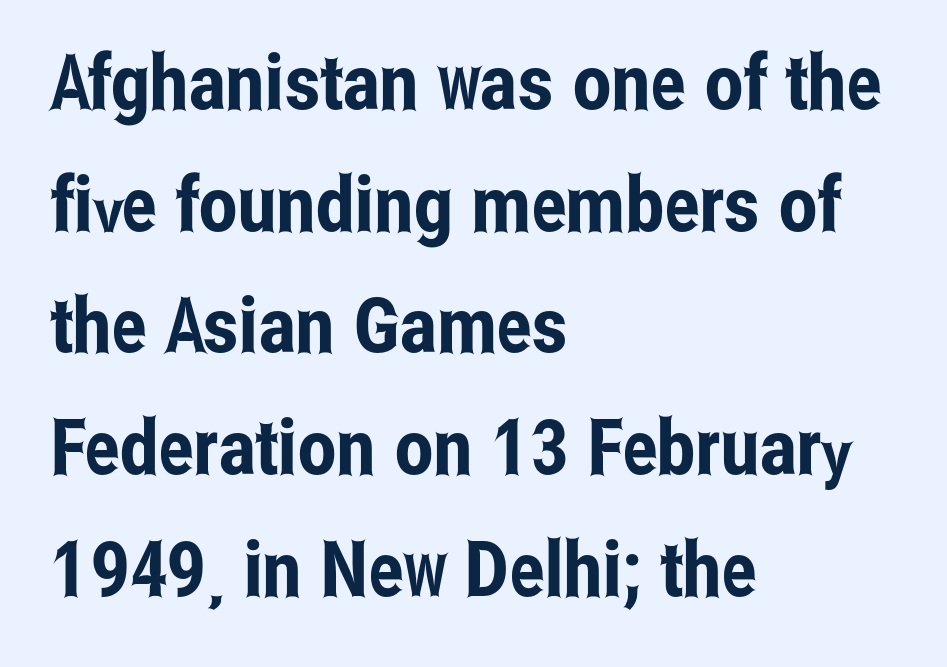
The image shows 77 px condensed sans-serif type, upright; set left-aligned, normal line spacing (1.58x), normal letter spacing, not underlined; low stroke contrast and a medium x-height.
